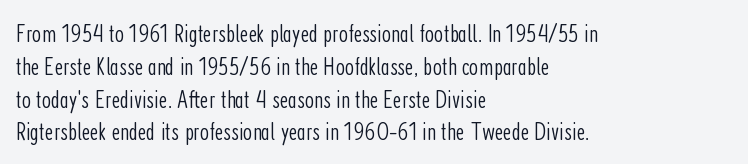
The image shows 26 px text type, upright; set left-aligned, normal line spacing (1.26x), normal letter spacing, not underlined.
